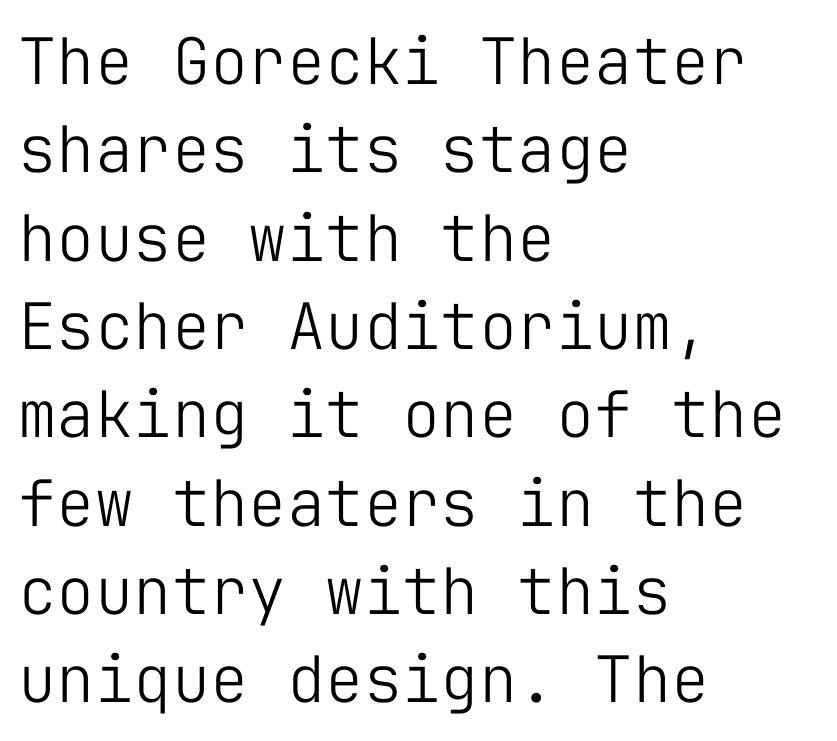
{"serif": "no", "italic": "no", "bold": "no", "weight": "light", "width": "normal", "stroke_contrast": "low", "x_height": "medium", "monospaced": "yes", "underline": "no", "align": "left", "line_spacing": "normal", "line_spacing_ratio": 1.38, "letter_spacing": "normal", "letter_spacing_em": 0.0, "glyph_px": 64}
